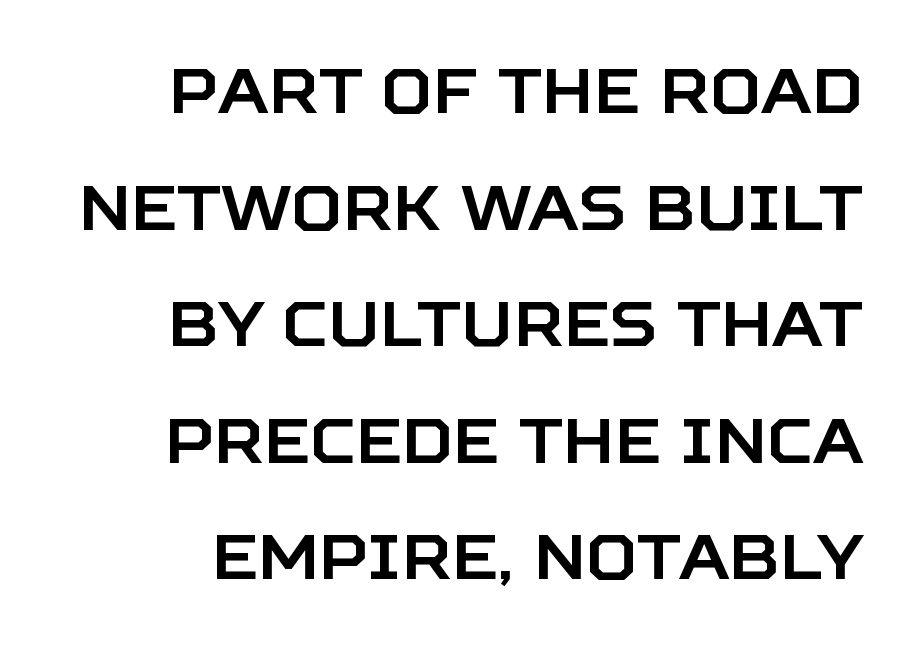
The image shows 63 px sans-serif type, upright; set line spacing 1.85x, normal letter spacing, not underlined; low stroke contrast and a large x-height.
